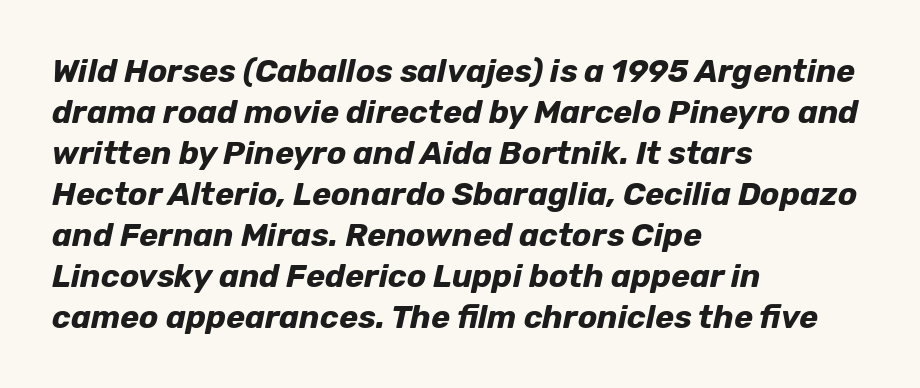
{"italic": "yes", "lean": "right", "slant_degrees": 12, "bold": "yes", "weight": "bold", "width": "normal", "stroke_contrast": "low", "x_height": "medium", "monospaced": "no", "underline": "no", "align": "left", "line_spacing": "normal", "line_spacing_ratio": 1.28, "letter_spacing": "normal", "letter_spacing_em": 0.0, "glyph_px": 32}
